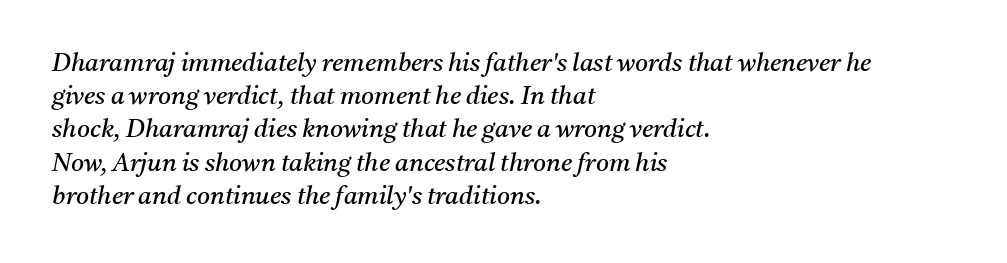
Q: Is the text bold? A: No.
Q: Is the text italic (slanted)? A: Yes, it leans right by about 11 degrees.
Q: Is the text underlined? A: No.
Q: How is the paragraph aligned? A: Left-aligned.
Q: Is the spacing between letters normal or unusually wide? A: Normal.
Q: Is the spacing between lines tight, normal or loose? A: Normal.
